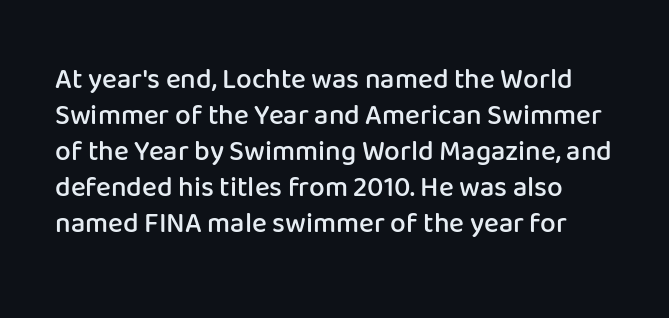
Q: Is the text bold? A: Semi-bold.
Q: Is the text italic (slanted)? A: No, it is upright.
Q: Is the typeface a serif or a sans-serif typeface? A: Sans-serif.
Q: Is the text underlined? A: No.
Q: Is the spacing between letters normal or unusually wide? A: Normal.
Q: Is the spacing between lines tight, normal or loose? A: Normal.
Q: Width (condensed, normal, or wide)? A: Normal.
Q: Stroke contrast? A: Low.
Q: x-height? A: Medium.
Q: Monospaced? A: No.
